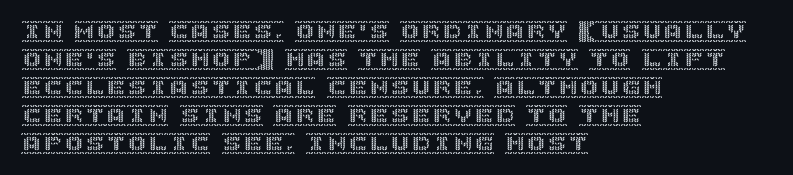
If you measured baseline to baseline, you'd find a middling distance. Descenders are the only things crossing below the line. The lines in this sample share a left origin and differ only in where they stop. Letter spacing: default. Quick note: not italic, upright.
